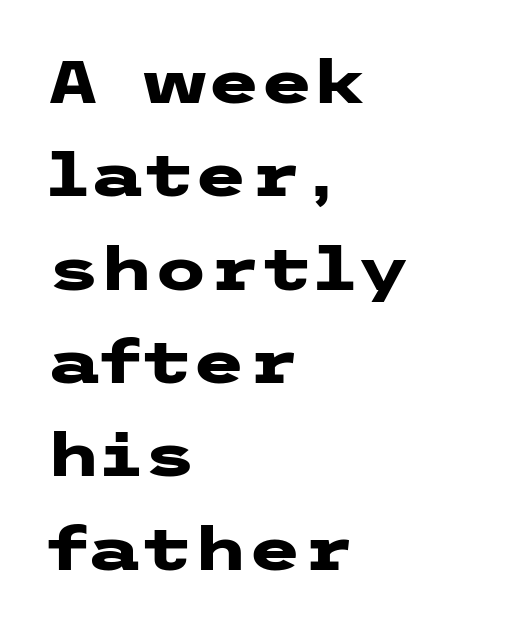
{"serif": "no", "italic": "no", "bold": "yes", "weight": "heavy", "width": "wide", "stroke_contrast": "low", "x_height": "medium", "underline": "no", "align": "left", "line_spacing": "normal", "line_spacing_ratio": 1.53, "letter_spacing": "normal", "letter_spacing_em": 0.0, "glyph_px": 61}
